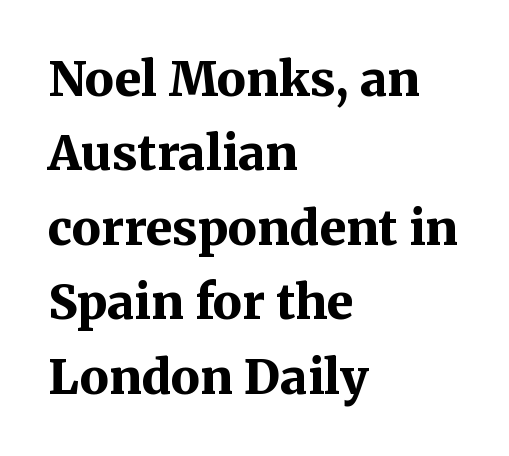
The image shows 48 px bold serif type, upright; set left-aligned, normal line spacing (1.55x), normal letter spacing, not underlined; medium stroke contrast and a medium x-height.
